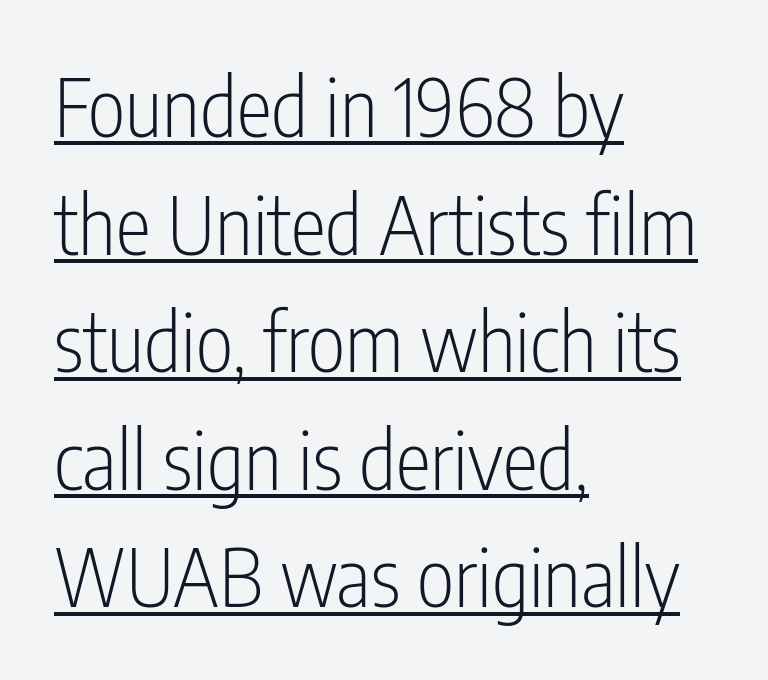
Q: Is the text bold? A: No.
Q: Is the text italic (slanted)? A: No, it is upright.
Q: Is the typeface a serif or a sans-serif typeface? A: Sans-serif.
Q: Is the text underlined? A: Yes.
Q: How is the paragraph aligned? A: Left-aligned.
Q: Is the spacing between letters normal or unusually wide? A: Normal.
Q: Is the spacing between lines tight, normal or loose? A: Normal.
Q: Width (condensed, normal, or wide)? A: Condensed.
Q: Stroke contrast? A: Low.
Q: x-height? A: Medium.
Q: Monospaced? A: No.
